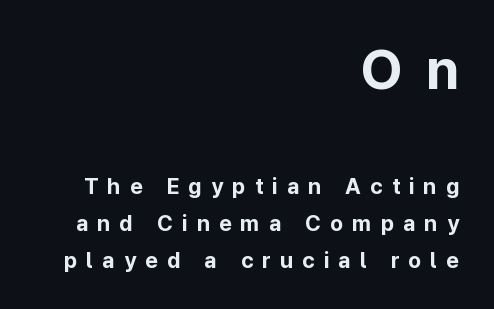
The image shows 56 px bold sans-serif type, upright; set right-aligned, normal line spacing (1.67x), unusually wide letter spacing (+0.41 em), not underlined; the first (top) block is 2.55x larger; low stroke contrast and a medium x-height.
